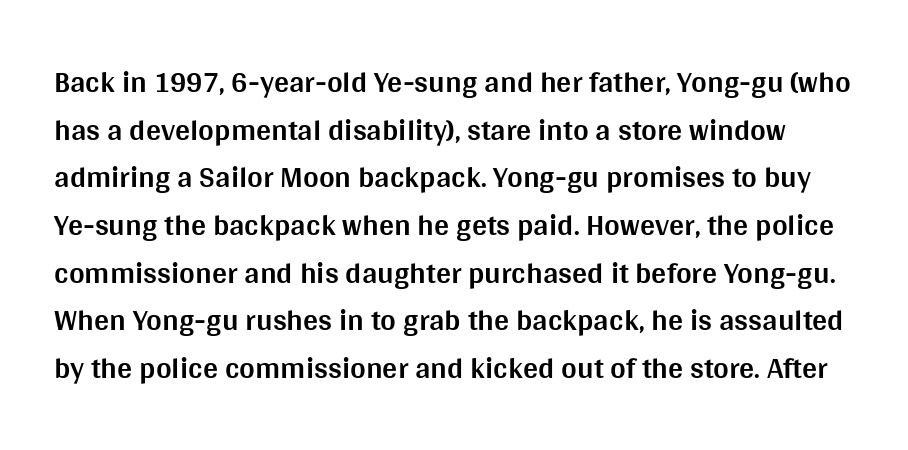
Look at the bottom of the vertical strokes: they stop flat, with no serifs. Designer's note — italics off, roman on. Each letter keeps its own natural width here, so spacing adapts to shape. The strokes are fattened all the way to bold.
